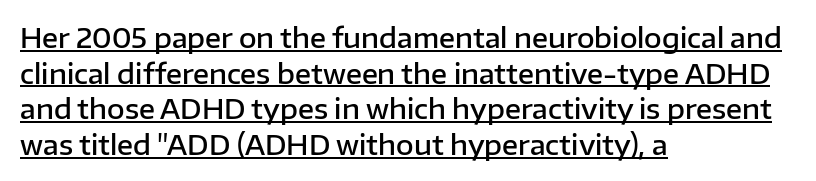
{"italic": "no", "bold": "semi", "underline": "yes", "align": "left", "line_spacing": "normal", "line_spacing_ratio": 1.32, "letter_spacing": "normal", "letter_spacing_em": 0.0, "glyph_px": 27}
